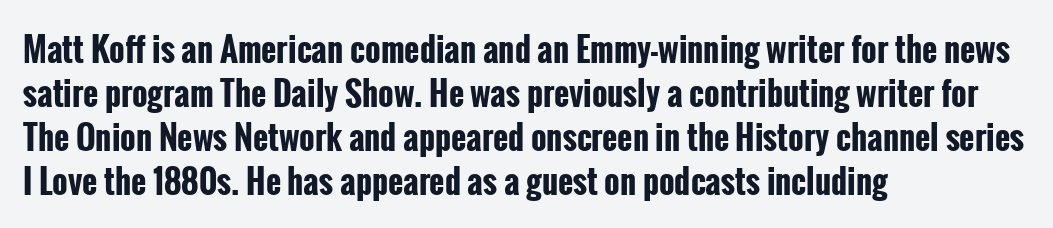
Q: Is the text bold? A: Yes.
Q: Is the text italic (slanted)? A: No, it is upright.
Q: Is the typeface a serif or a sans-serif typeface? A: Sans-serif.
Q: Is the text underlined? A: No.
Q: How is the paragraph aligned? A: Left-aligned.
Q: Is the spacing between letters normal or unusually wide? A: Normal.
Q: Is the spacing between lines tight, normal or loose? A: Normal.
Q: Width (condensed, normal, or wide)? A: Condensed.
Q: Stroke contrast? A: Low.
Q: x-height? A: Medium.
Q: Monospaced? A: No.
